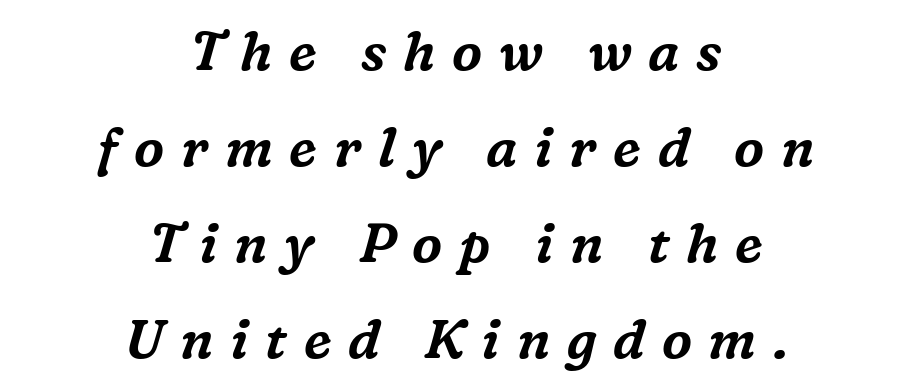
The image shows 54 px serif type, italic (leaning right); set centered, line spacing 1.78x, unusually wide letter spacing (+0.31 em), not underlined; medium stroke contrast and a medium x-height.
